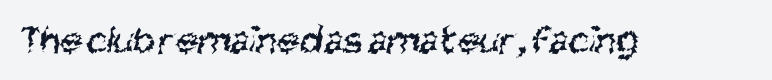
Q: Is the text bold? A: No.
Q: Is the typeface a serif or a sans-serif typeface? A: Sans-serif.
Q: Is the text underlined? A: No.
Q: Is the spacing between letters normal or unusually wide? A: Normal.
Q: Width (condensed, normal, or wide)? A: Condensed.
Q: Stroke contrast? A: Medium.
Q: x-height? A: Large.
Q: Monospaced? A: No.
